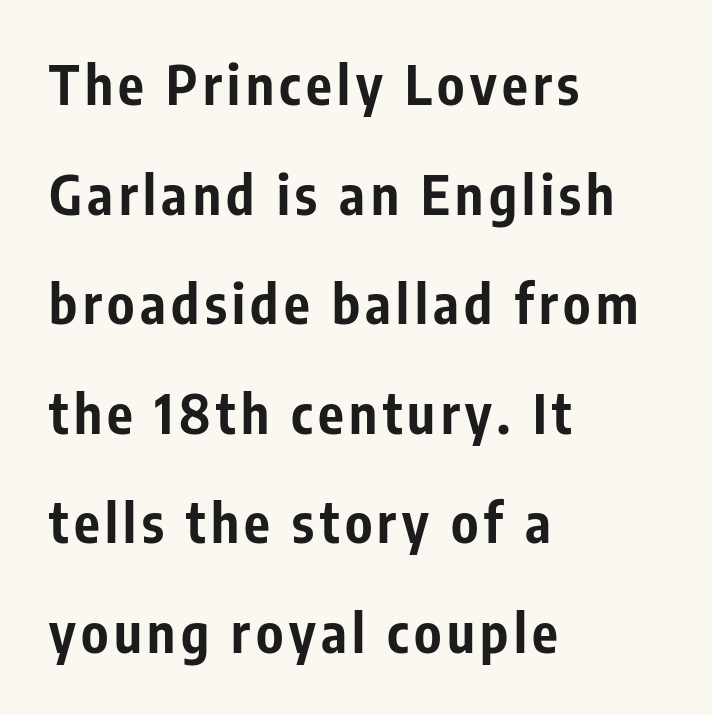
Examine the stroke ends and you'll find no serifs. Leading: increased. Chunky letters — that's bold for sure. The rag falls on the right side of this text block.
